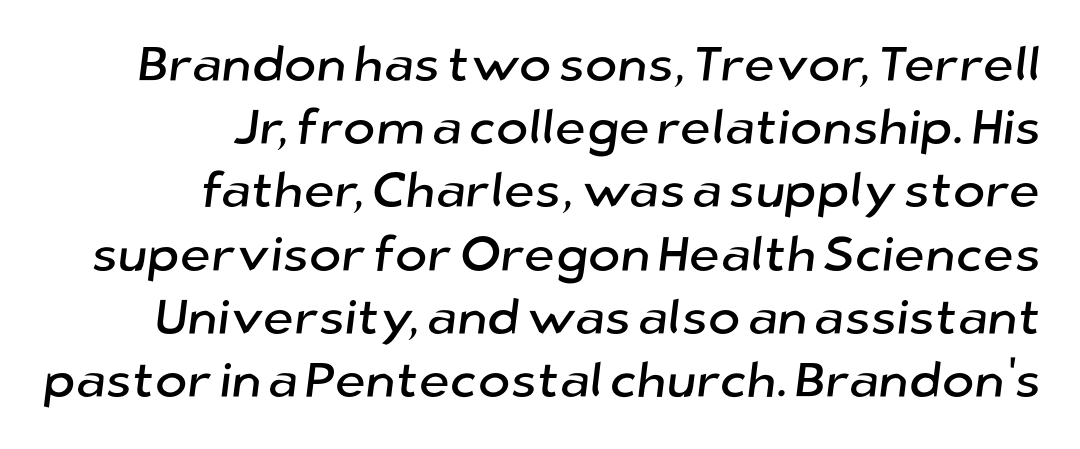
The image shows 49 px sans-serif type; set right-aligned, normal line spacing (1.29x), normal letter spacing, not underlined; low stroke contrast and a medium x-height.
